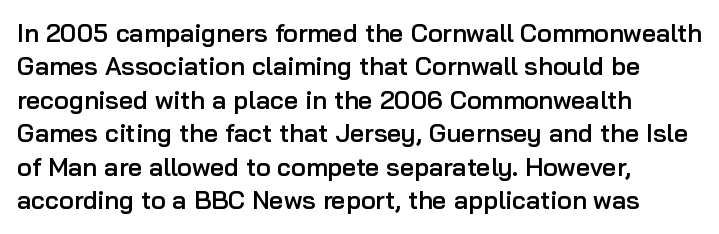
{"italic": "no", "bold": "semi", "underline": "no", "align": "left", "line_spacing": "normal", "line_spacing_ratio": 1.34, "letter_spacing": "normal", "letter_spacing_em": 0.0, "glyph_px": 25}
